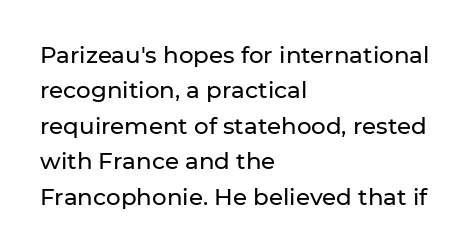
Q: Is the text italic (slanted)? A: No, it is upright.
Q: Is the text underlined? A: No.
Q: How is the paragraph aligned? A: Left-aligned.
Q: Is the spacing between letters normal or unusually wide? A: Normal.
Q: Is the spacing between lines tight, normal or loose? A: Normal.
